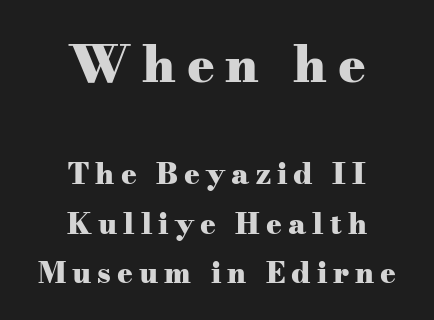
{"serif": "yes", "italic": "no", "bold": "yes", "weight": "heavy", "width": "wide", "stroke_contrast": "medium", "x_height": "small", "monospaced": "no", "underline": "no", "align": "center", "line_spacing": "normal", "line_spacing_ratio": 1.7, "letter_spacing": "wide", "letter_spacing_em": 0.21, "larger_block": "first", "size_ratio": 1.76, "glyph_px": 51}
